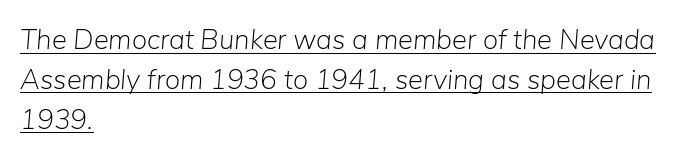
You can see a thin bar hugging the bottom of the glyphs. How are the letters spaced? Ordinarily, with no added tracking. If you drew a line through each stem, it would be angled. Reading down the column, the eye jumps a familiar distance to each next line. The face used here is proportionally spaced, like ordinary book or web type.
